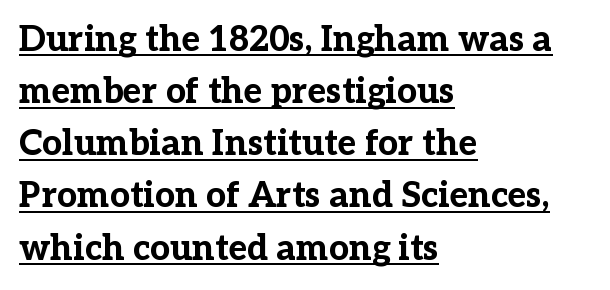
Caption: multi-line text, flush left, ragged right. Regarding leading, the lines here are spaced in the standard way. Examine the stroke ends and you'll spot serifs. What stands out about the letter spacing? Nothing — it is the standard amount. A continuous stroke trails under the words, as in a hyperlink. Looks like regular typesetting: each glyph gets only the width it needs.
